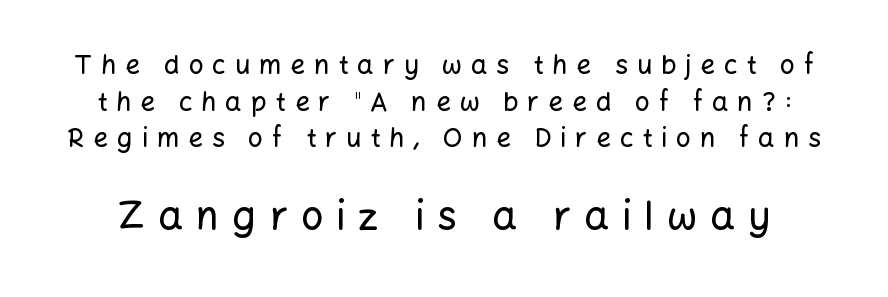
The image shows 39 px sans-serif type, upright; set normal line spacing (1.41x), unusually wide letter spacing (+0.34 em), not underlined; the second (bottom) block is 1.5x larger; low stroke contrast and a medium x-height.
